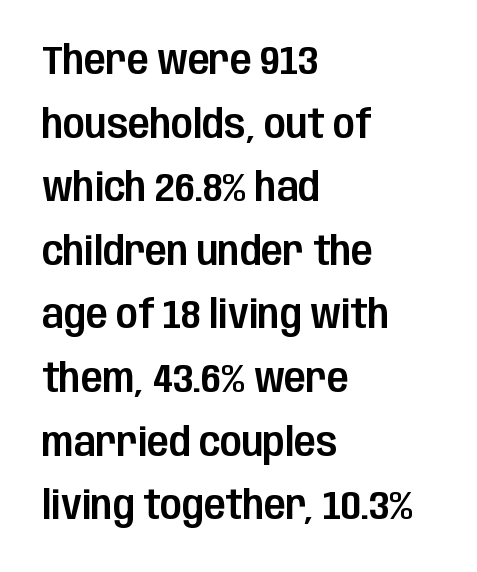
Q: Is the text italic (slanted)? A: No, it is upright.
Q: Is the typeface a serif or a sans-serif typeface? A: Sans-serif.
Q: Is the text underlined? A: No.
Q: How is the paragraph aligned? A: Left-aligned.
Q: Is the spacing between letters normal or unusually wide? A: Normal.
Q: Is the spacing between lines tight, normal or loose? A: Normal.
Q: Width (condensed, normal, or wide)? A: Condensed.
Q: Stroke contrast? A: Low.
Q: x-height? A: Large.
Q: Monospaced? A: No.
